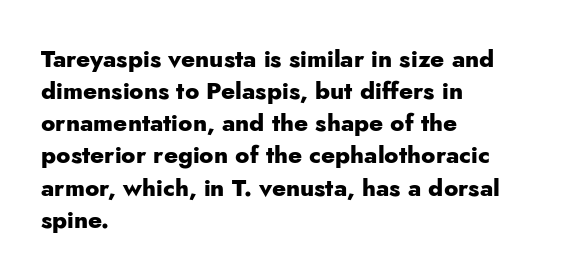
Q: Is the text bold? A: Yes.
Q: Is the text italic (slanted)? A: No, it is upright.
Q: Is the text underlined? A: No.
Q: How is the paragraph aligned? A: Left-aligned.
Q: Is the spacing between letters normal or unusually wide? A: Normal.
Q: Is the spacing between lines tight, normal or loose? A: Normal.
